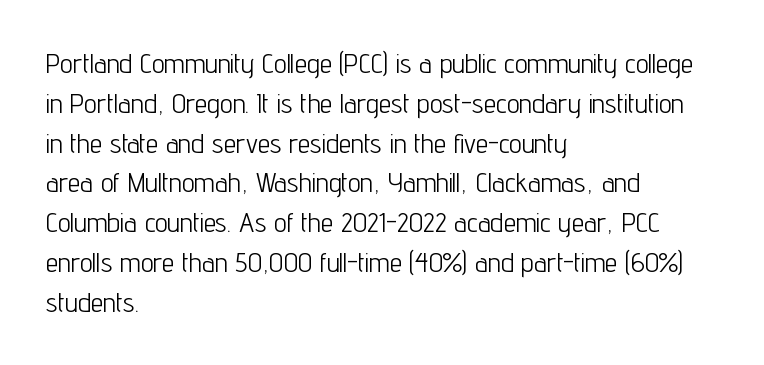
The image shows 28 px light, condensed sans-serif type, upright; set left-aligned, normal line spacing (1.42x), normal letter spacing, not underlined; low stroke contrast and a medium x-height.
